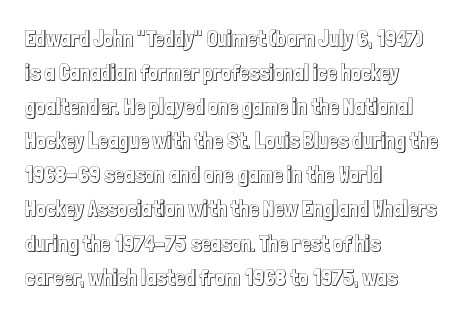
{"italic": "no", "underline": "no", "align": "left", "line_spacing": "normal", "line_spacing_ratio": 1.55, "letter_spacing": "normal", "letter_spacing_em": 0.0, "glyph_px": 22}
